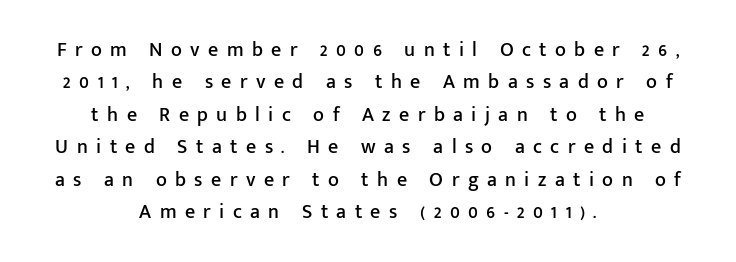
The image shows 20 px text type, upright; set centered, normal line spacing (1.62x), unusually wide letter spacing (+0.42 em), not underlined.
